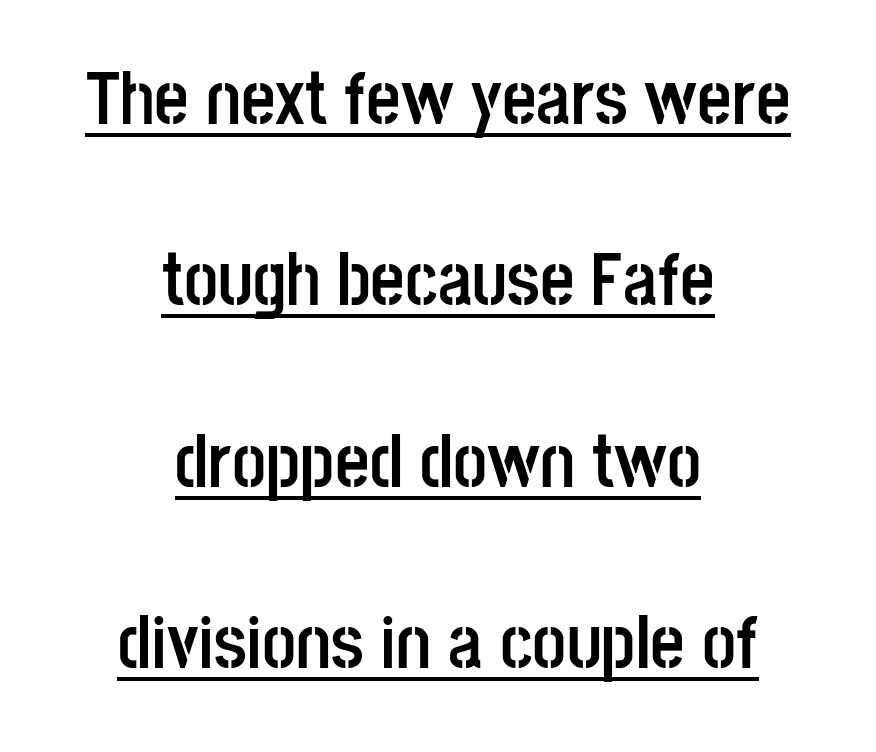
{"serif": "no", "italic": "no", "bold": "yes", "weight": "semibold", "width": "condensed", "stroke_contrast": "low", "x_height": "large", "monospaced": "no", "underline": "yes", "align": "center", "line_spacing": "loose", "line_spacing_ratio": 2.42, "letter_spacing": "normal", "letter_spacing_em": 0.0, "glyph_px": 75}
